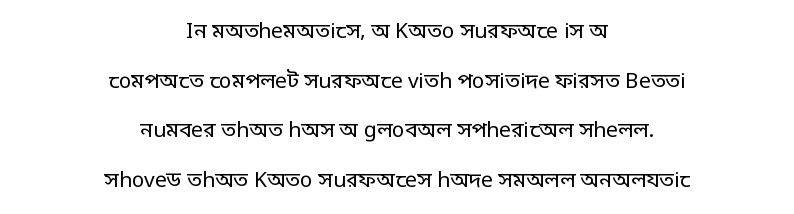
{"italic": "no", "bold": "no", "underline": "no", "align": "center", "line_spacing": "loose", "line_spacing_ratio": 2.36, "letter_spacing": "normal", "letter_spacing_em": 0.0, "glyph_px": 21}
